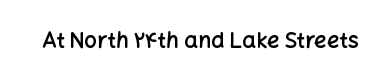
Q: Is the text bold? A: Semi-bold.
Q: Is the text italic (slanted)? A: No, it is upright.
Q: Is the text underlined? A: No.
Q: Is the spacing between letters normal or unusually wide? A: Normal.
